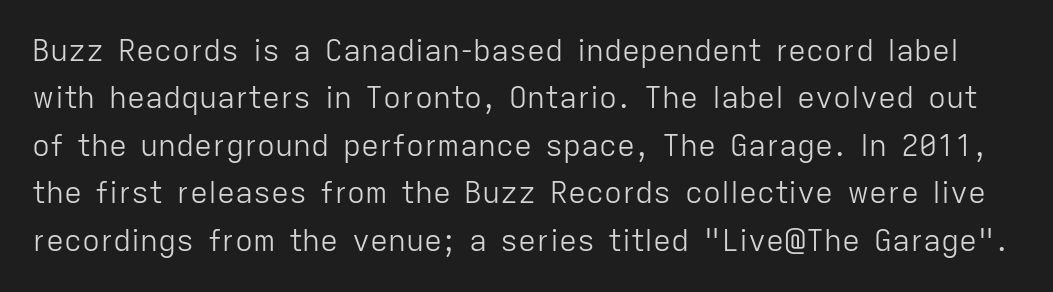
{"serif": "no", "italic": "no", "bold": "no", "weight": "light", "width": "normal", "stroke_contrast": "low", "x_height": "medium", "monospaced": "no", "underline": "no", "line_spacing": "normal", "line_spacing_ratio": 1.58, "letter_spacing": "normal", "letter_spacing_em": 0.0, "glyph_px": 30}
